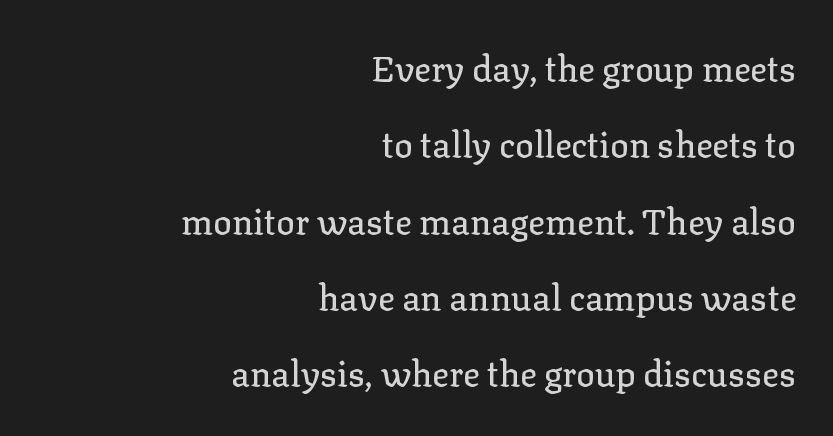
{"serif": "yes", "italic": "no", "width": "normal", "stroke_contrast": "low", "x_height": "medium", "monospaced": "no", "underline": "no", "align": "right", "line_spacing": "loose", "line_spacing_ratio": 2.18, "letter_spacing": "normal", "letter_spacing_em": 0.0, "glyph_px": 35}
